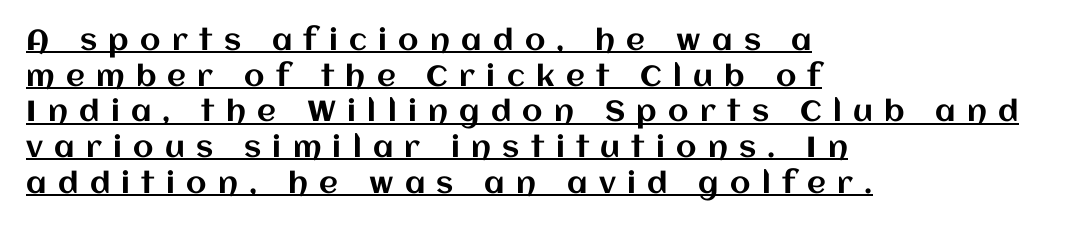
The image shows 29 px text type, upright; set left-aligned, line spacing 1.23x, unusually wide letter spacing (+0.39 em), underlined; medium stroke contrast and a large x-height.
